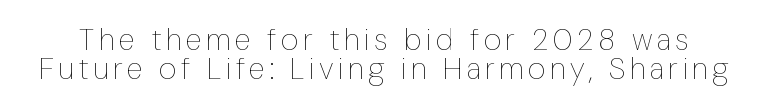
Baseline-to-baseline distance is barely more than the letter height. Posture: straight, roman, zero tilt. Words float on clear page, feet unadorned. The weight would be labelled regular, book, light, or lighter still. The passage shown is typed in a proportional face where columns would drift.
